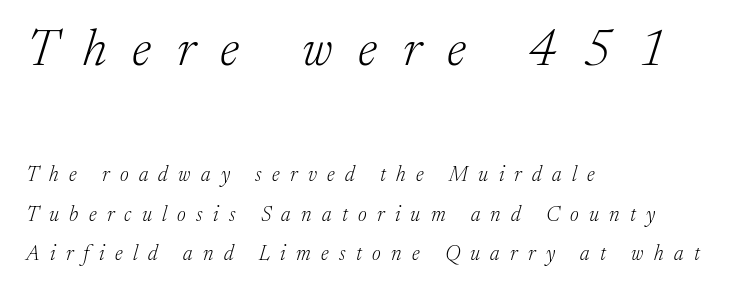
Q: Is the text bold? A: No.
Q: Is the text italic (slanted)? A: Yes, it leans right by about 17 degrees.
Q: Is the typeface a serif or a sans-serif typeface? A: Serif.
Q: Is the text underlined? A: No.
Q: How is the paragraph aligned? A: Left-aligned.
Q: Is the spacing between letters normal or unusually wide? A: Unusually wide.
Q: Which block of text is set in a larger size, the first (top) or the second (bottom)? A: The first (top) one.
Q: Width (condensed, normal, or wide)? A: Normal.
Q: Stroke contrast? A: Low.
Q: x-height? A: Medium.
Q: Monospaced? A: No.
